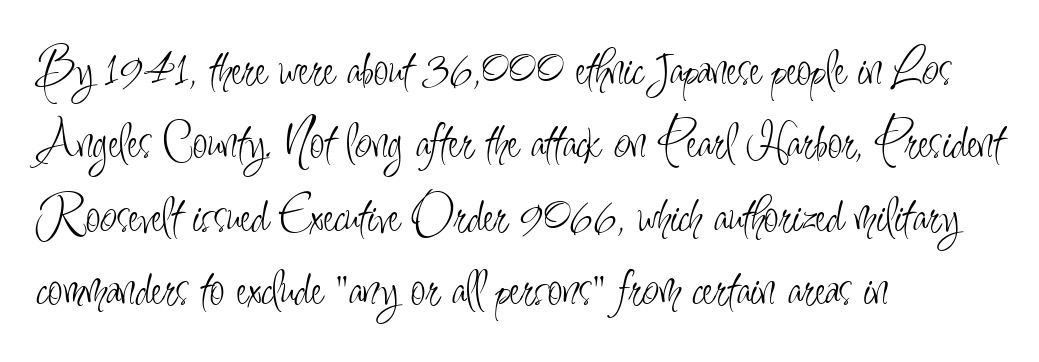
{"serif": "no", "bold": "no", "weight": "light", "width": "condensed", "stroke_contrast": "low", "x_height": "small", "monospaced": "no", "underline": "no", "align": "left", "line_spacing": "normal", "line_spacing_ratio": 1.36, "letter_spacing": "normal", "letter_spacing_em": 0.0, "glyph_px": 54}
